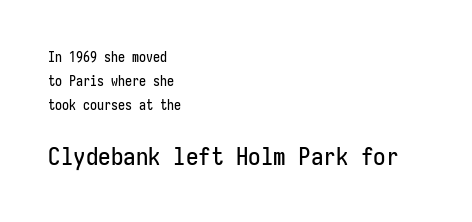
{"italic": "no", "underline": "no", "align": "left", "line_spacing_ratio": 1.72, "letter_spacing": "normal", "letter_spacing_em": 0.0, "larger_block": "second", "size_ratio": 1.79, "glyph_px": 25}
